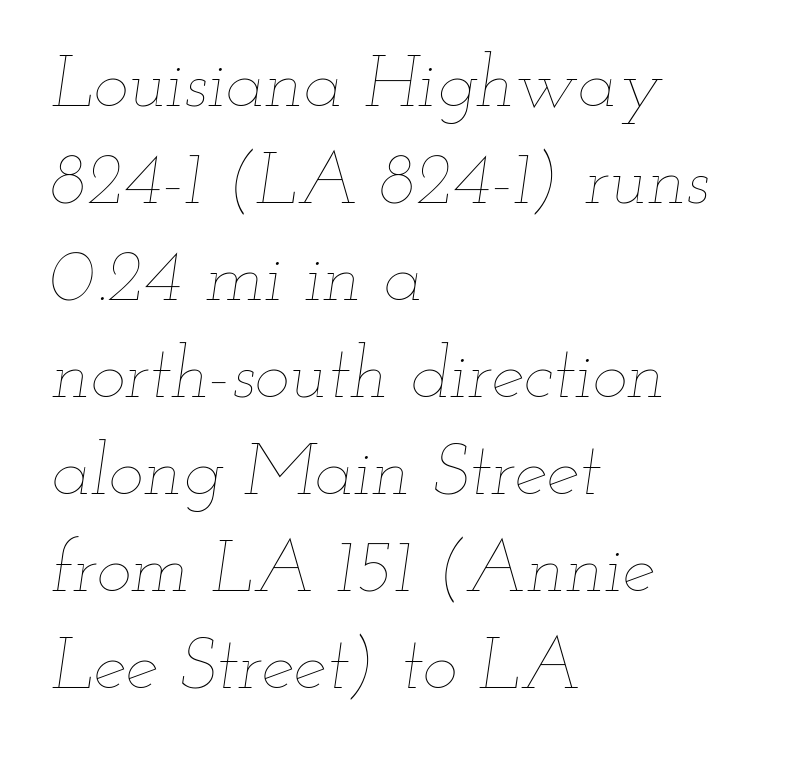
Q: Is the text bold? A: No.
Q: Is the text italic (slanted)? A: Yes, it leans right by about 12 degrees.
Q: Is the text underlined? A: No.
Q: How is the paragraph aligned? A: Left-aligned.
Q: Is the spacing between letters normal or unusually wide? A: Normal.
Q: Is the spacing between lines tight, normal or loose? A: Normal.
Q: Width (condensed, normal, or wide)? A: Wide.
Q: Stroke contrast? A: Low.
Q: x-height? A: Small.
Q: Monospaced? A: No.
